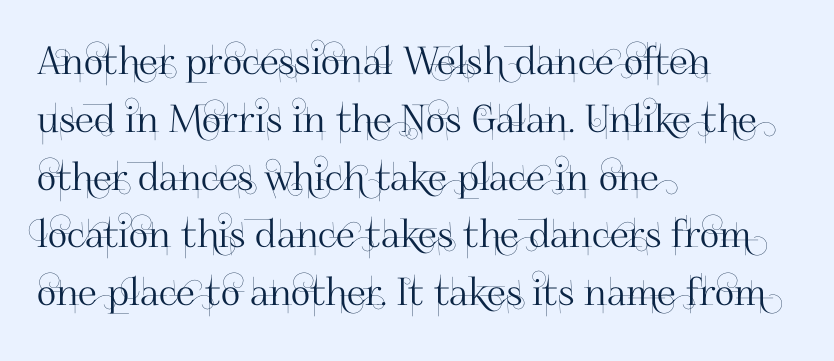
Short note: letters normally spaced. Is this a fixed-width face? No — the glyphs have proportional, varying widths. The passage shown is not underscored anywhere. Check where the strokes stop: nothing finishes them off — pure sans.
